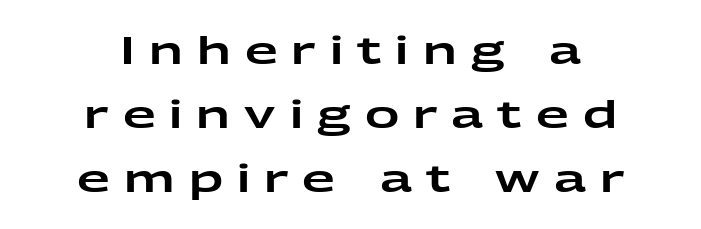
Q: Is the text italic (slanted)? A: No, it is upright.
Q: Is the typeface a serif or a sans-serif typeface? A: Sans-serif.
Q: Is the text underlined? A: No.
Q: How is the paragraph aligned? A: Centered.
Q: Is the spacing between letters normal or unusually wide? A: Unusually wide.
Q: Is the spacing between lines tight, normal or loose? A: Normal.
Q: Width (condensed, normal, or wide)? A: Wide.
Q: Stroke contrast? A: Low.
Q: x-height? A: Medium.
Q: Monospaced? A: No.
